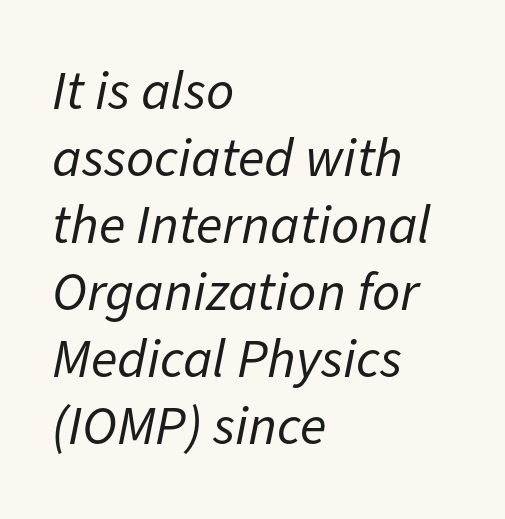
{"italic": "yes", "lean": "right", "slant_degrees": 11, "bold": "no", "weight": "regular", "width": "normal", "stroke_contrast": "low", "x_height": "medium", "monospaced": "no", "underline": "no", "align": "left", "line_spacing_ratio": 1.22, "letter_spacing": "normal", "letter_spacing_em": 0.0, "glyph_px": 55}
